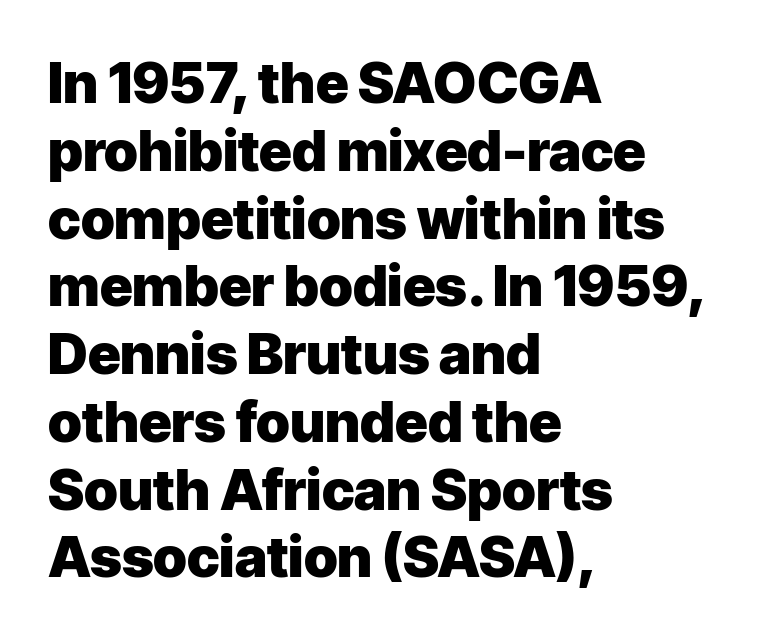
The image shows 56 px heavy sans-serif type, upright; set left-aligned, line spacing 1.21x, normal letter spacing, not underlined; low stroke contrast and a medium x-height.
